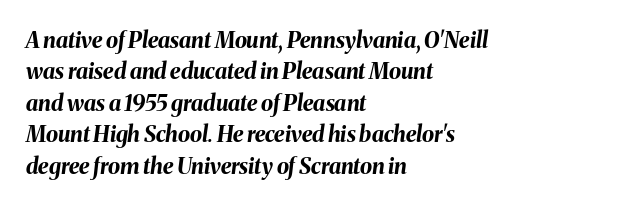
Here the glyphs are tracked normally, forming tight word shapes. Any mark beneath the type? The region is blank. Is there much room between lines? A standard amount, neither cramped nor airy. These lines are set flush left with a ragged right edge. Would a proofreader flag this as italicized? Yes. I'd describe the lettering as bold — thick and assertive.
